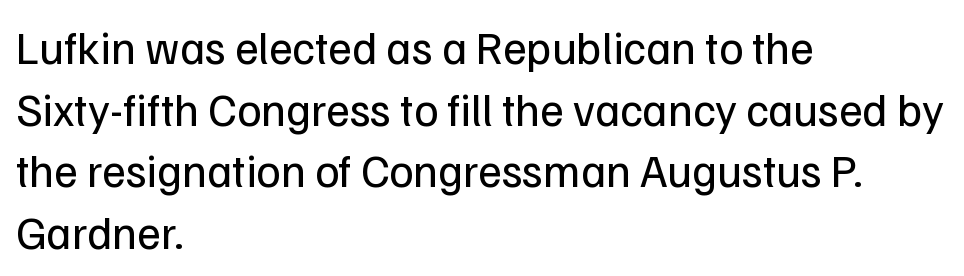
The image shows 46 px regular-weight sans-serif type, upright; set left-aligned, normal line spacing (1.34x), normal letter spacing, not underlined; low stroke contrast and a medium x-height.
